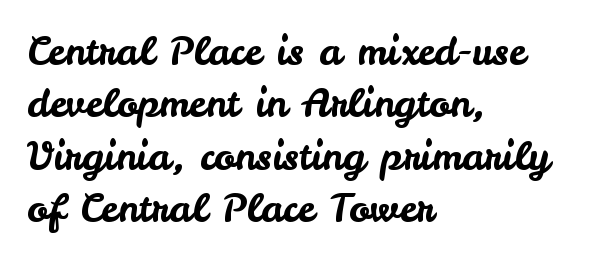
Q: Is the text italic (slanted)? A: Yes.
Q: Is the typeface a serif or a sans-serif typeface? A: Sans-serif.
Q: Is the text underlined? A: No.
Q: How is the paragraph aligned? A: Left-aligned.
Q: Is the spacing between letters normal or unusually wide? A: Normal.
Q: Is the spacing between lines tight, normal or loose? A: Normal.
Q: Width (condensed, normal, or wide)? A: Normal.
Q: Stroke contrast? A: Low.
Q: x-height? A: Small.
Q: Monospaced? A: No.
